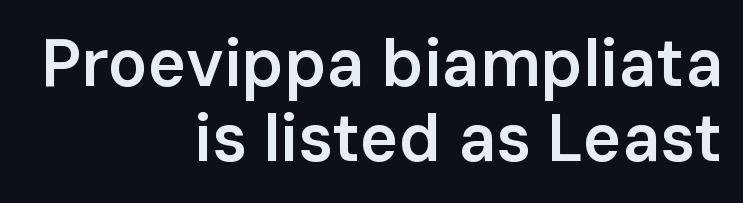
A typesetter would call this proportional, since set widths differ per character. Default kerning and tracking; the words read as compact shapes. Summary of vertical rhythm: compact, with narrow interline spacing. Line ends are locked; line starts wander. Strokes here are thickened, but only to semibold level.
